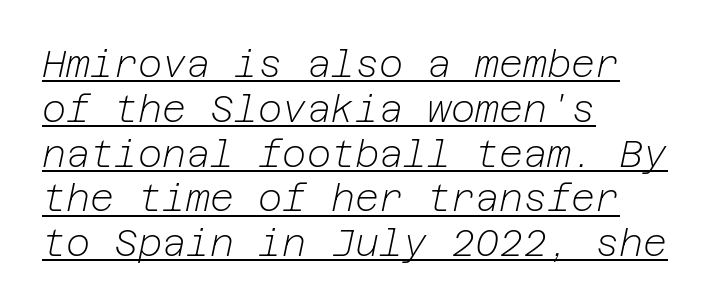
The image shows 37 px light type, italic (leaning right); set left-aligned, line spacing 1.21x, normal letter spacing, underlined; low stroke contrast and a medium x-height.
